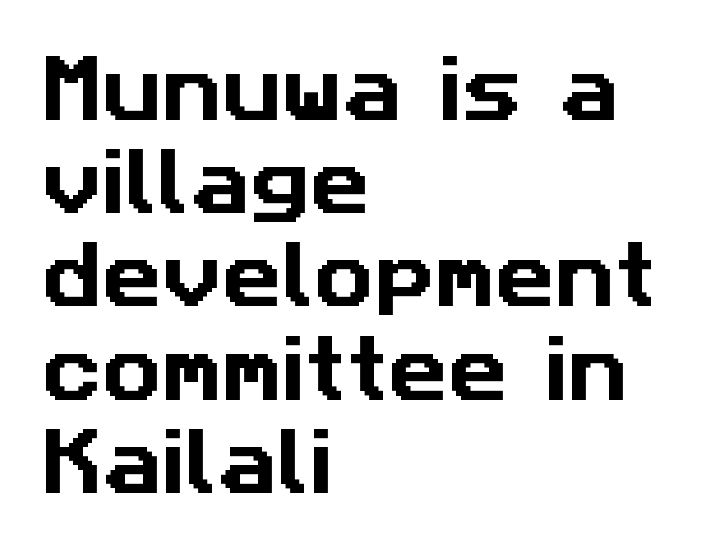
Do the characters align in a grid? No, the font is proportional. Nobody drew a line under any word here. The vertical gap from one line to the next is medium. The designer went with a sans here, leaving each stem footless. Glyph-to-glyph distance matches everyday printed text.
